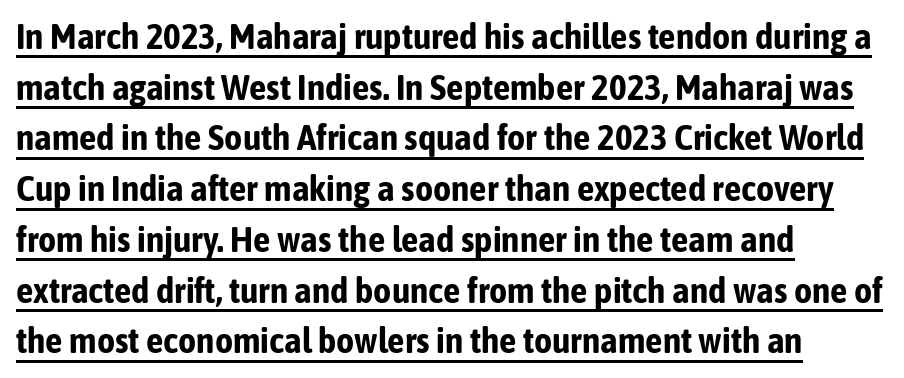
{"serif": "no", "italic": "no", "bold": "yes", "weight": "bold", "width": "condensed", "stroke_contrast": "low", "x_height": "medium", "monospaced": "no", "underline": "yes", "align": "left", "line_spacing": "normal", "line_spacing_ratio": 1.45, "letter_spacing": "normal", "letter_spacing_em": 0.0, "glyph_px": 35}
